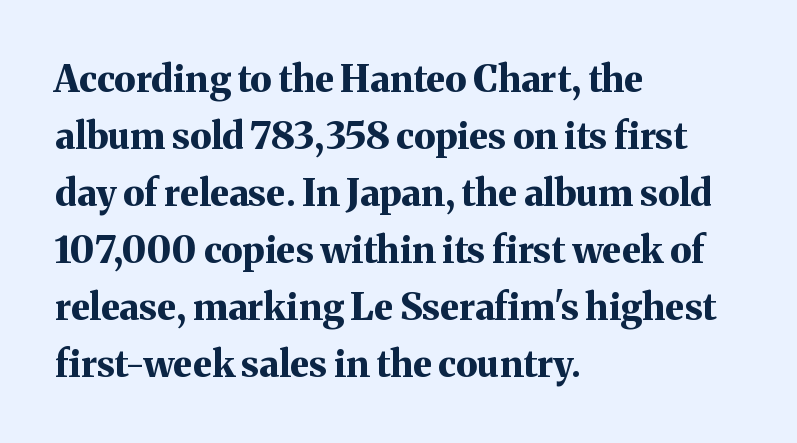
A classic flush-left, rag-right setting is used for this passage. Plain, unruled lines of type. Normally led — the rows are evenly, conventionally spaced. You'd pick this weight for a headline — it's a proper bold. Posture: upright roman. Honestly, the letter spacing is just normal — you wouldn't notice it.
